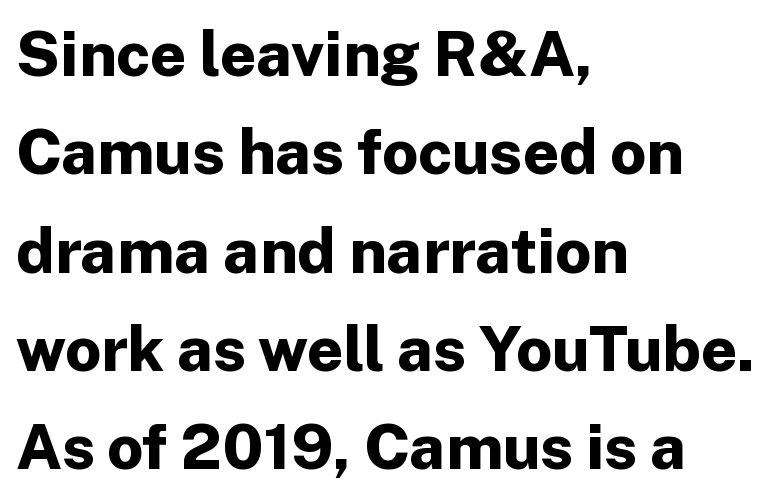
Q: Is the text bold? A: Yes.
Q: Is the text italic (slanted)? A: No, it is upright.
Q: Is the typeface a serif or a sans-serif typeface? A: Sans-serif.
Q: Is the text underlined? A: No.
Q: How is the paragraph aligned? A: Left-aligned.
Q: Is the spacing between letters normal or unusually wide? A: Normal.
Q: Is the spacing between lines tight, normal or loose? A: Normal.
Q: Width (condensed, normal, or wide)? A: Normal.
Q: Stroke contrast? A: Low.
Q: x-height? A: Medium.
Q: Monospaced? A: No.
